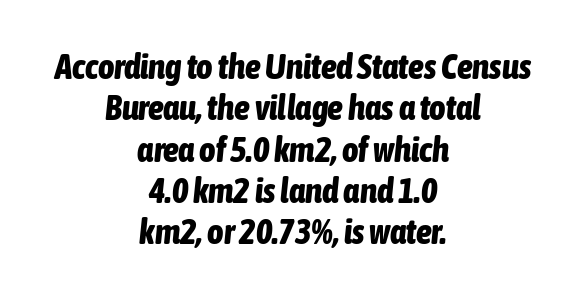
{"italic": "yes", "lean": "right", "slant_degrees": 6, "bold": "yes", "weight": "bold", "width": "condensed", "stroke_contrast": "low", "x_height": "medium", "monospaced": "no", "underline": "no", "align": "center", "line_spacing_ratio": 1.18, "letter_spacing": "normal", "letter_spacing_em": 0.0, "glyph_px": 35}
